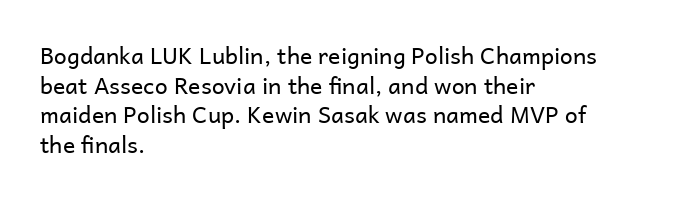
The lines sit at an ordinary, default distance from one another. The rag falls on the right side of this text block. The characters are drawn with everyday or finer stroke widths. Descender tails drop into unmarked territory.
